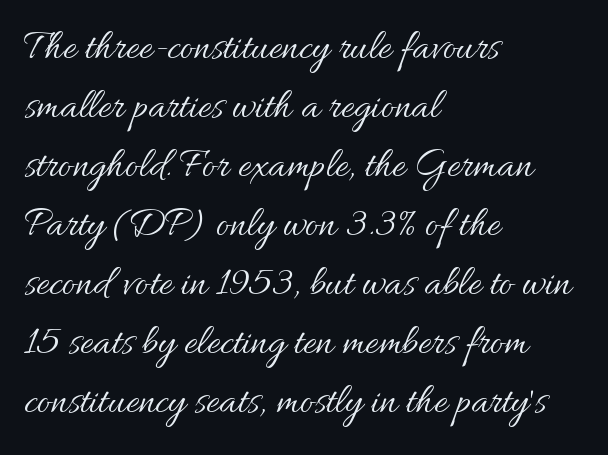
You could not count columns in this text — the font is proportionally spaced. Just letters on the line, the space beneath them empty. Heft: none added — not bold. Compared with typical body copy, the letter spacing here is the same. The typesetter chose a ragged-right arrangement here.
